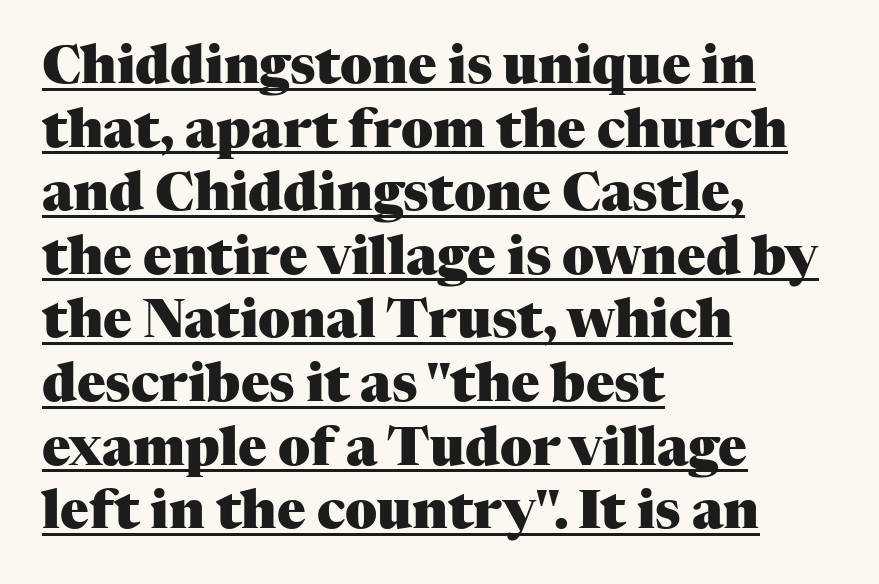
Q: Is the text bold? A: Yes.
Q: Is the text italic (slanted)? A: No, it is upright.
Q: Is the typeface a serif or a sans-serif typeface? A: Serif.
Q: Is the text underlined? A: Yes.
Q: How is the paragraph aligned? A: Left-aligned.
Q: Is the spacing between letters normal or unusually wide? A: Normal.
Q: Width (condensed, normal, or wide)? A: Normal.
Q: Stroke contrast? A: Medium.
Q: x-height? A: Medium.
Q: Monospaced? A: No.
